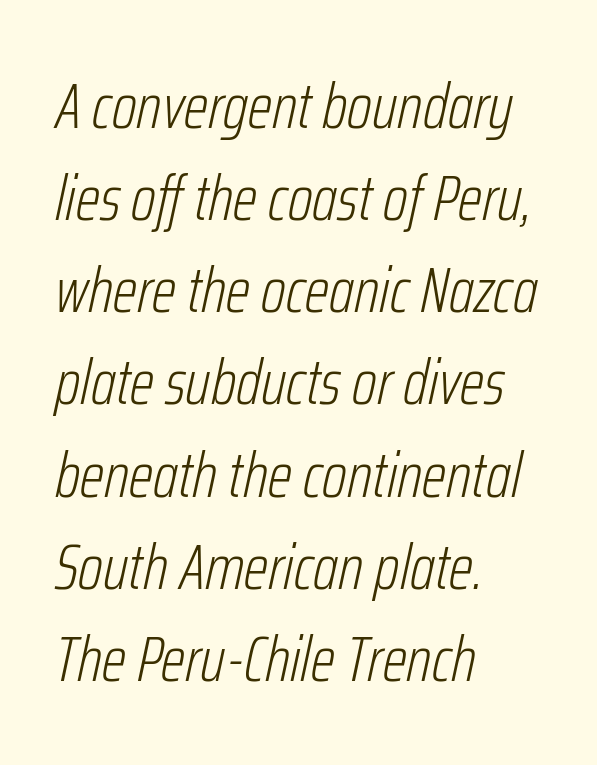
{"italic": "yes", "lean": "right", "slant_degrees": 12, "bold": "no", "weight": "light", "width": "condensed", "stroke_contrast": "low", "x_height": "medium", "monospaced": "no", "underline": "no", "align": "left", "line_spacing": "normal", "line_spacing_ratio": 1.44, "letter_spacing": "normal", "letter_spacing_em": 0.0, "glyph_px": 64}
